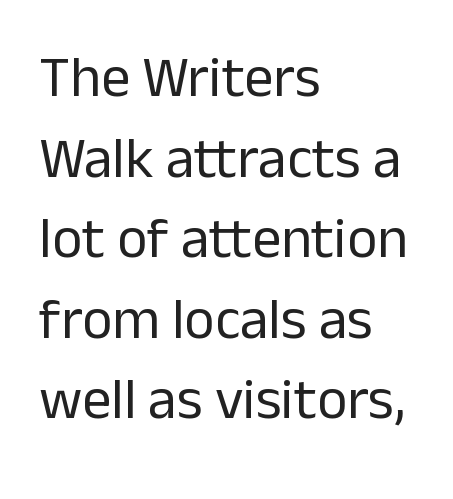
The image shows 58 px regular-weight sans-serif type, upright; set left-aligned, normal line spacing (1.39x), normal letter spacing, not underlined; low stroke contrast and a medium x-height.
